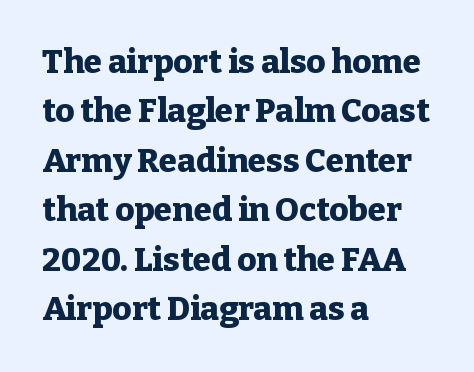
{"serif": "yes", "italic": "no", "bold": "yes", "weight": "heavy", "width": "normal", "stroke_contrast": "low", "x_height": "medium", "monospaced": "no", "underline": "no", "align": "left", "line_spacing": "normal", "line_spacing_ratio": 1.5, "letter_spacing": "normal", "letter_spacing_em": 0.0, "glyph_px": 33}
